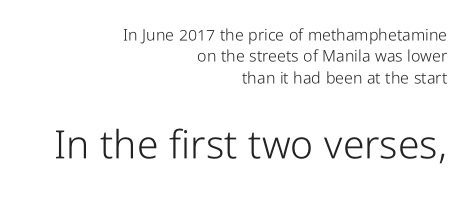
Note the varied advance widths — an 'i' is clearly narrower than an 'm'. There is no visible air inserted between adjacent glyphs. A flush-right, rag-left setting is used for this passage. This is the regular roman posture of the typeface. Is there much room between lines? A standard amount, neither cramped nor airy. You get the small type first, then a jump to larger type.
